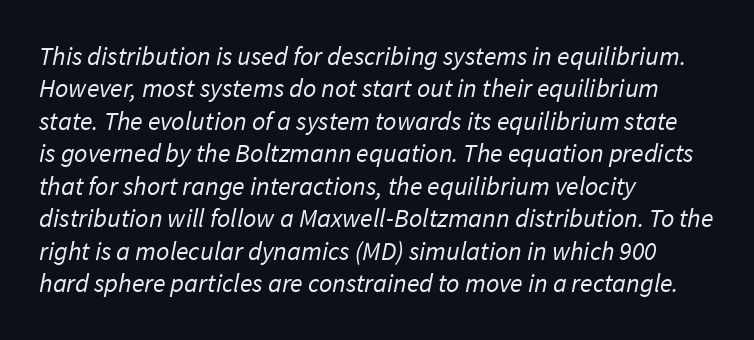
Each new line begins a customary step beneath the previous one. Counters stay open thanks to moderate or lighter strokes. The zone under the glyphs is completely vacant. Leftover space on each line is placed entirely after the last word. Between one letter and the next there's only the usual sliver of space.
